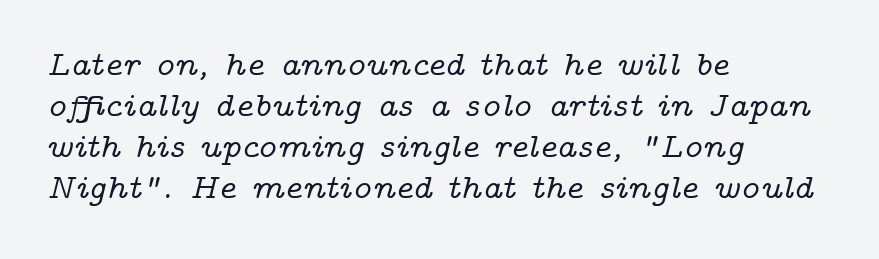
The whole block is typeset with a tilt. Letters rest on an invisible, unmarked baseline. Every row of glyphs begins at an identical x-position on the left. These lines are rendered in a variable-pitch font. In terms of letterspacing, this is plain default setting. In terms of letterform style, serifs are clearly present.
